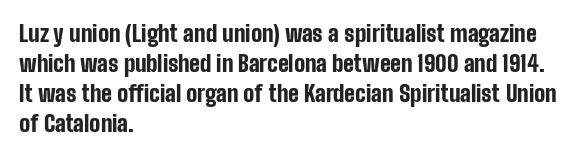
Q: Is the text bold? A: Yes.
Q: Is the text italic (slanted)? A: No, it is upright.
Q: Is the text underlined? A: No.
Q: How is the paragraph aligned? A: Left-aligned.
Q: Is the spacing between letters normal or unusually wide? A: Normal.
Q: Is the spacing between lines tight, normal or loose? A: Normal.
